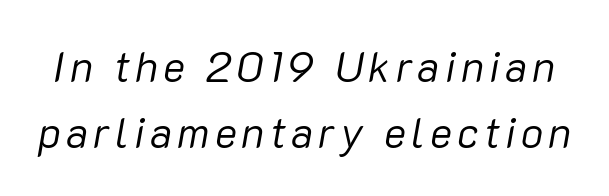
{"italic": "yes", "lean": "right", "slant_degrees": 10, "bold": "no", "weight": "regular", "width": "normal", "stroke_contrast": "low", "x_height": "medium", "monospaced": "no", "underline": "no", "line_spacing": "normal", "line_spacing_ratio": 1.57, "glyph_px": 42}
